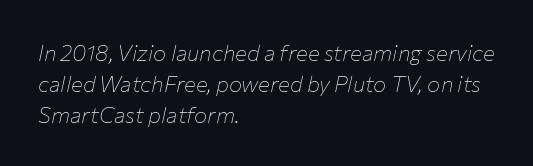
Q: Is the text bold? A: No.
Q: Is the text italic (slanted)? A: Yes, it leans right by about 12 degrees.
Q: Is the text underlined? A: No.
Q: How is the paragraph aligned? A: Left-aligned.
Q: Is the spacing between letters normal or unusually wide? A: Normal.
Q: Is the spacing between lines tight, normal or loose? A: Normal.
